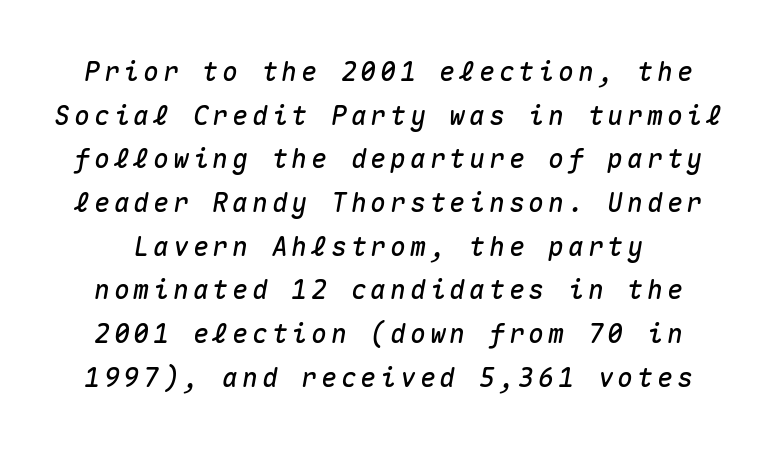
{"italic": "yes", "lean": "right", "slant_degrees": 10, "underline": "no", "line_spacing": "normal", "line_spacing_ratio": 1.68, "glyph_px": 26}
